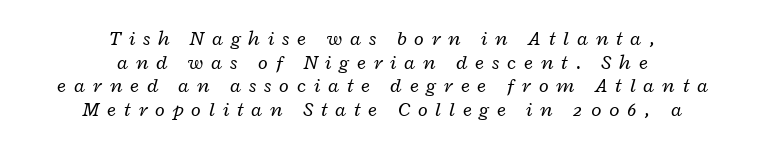
Q: Is the text bold? A: No.
Q: Is the text italic (slanted)? A: Yes, it leans right by about 12 degrees.
Q: Is the text underlined? A: No.
Q: How is the paragraph aligned? A: Centered.
Q: Is the spacing between letters normal or unusually wide? A: Unusually wide.
